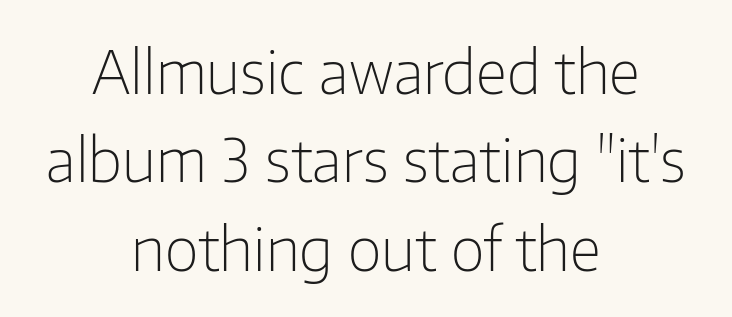
Q: Is the text bold? A: No.
Q: Is the text italic (slanted)? A: No, it is upright.
Q: Is the typeface a serif or a sans-serif typeface? A: Sans-serif.
Q: Is the text underlined? A: No.
Q: How is the paragraph aligned? A: Centered.
Q: Is the spacing between letters normal or unusually wide? A: Normal.
Q: Is the spacing between lines tight, normal or loose? A: Normal.
Q: Width (condensed, normal, or wide)? A: Normal.
Q: Stroke contrast? A: Low.
Q: x-height? A: Medium.
Q: Monospaced? A: No.
